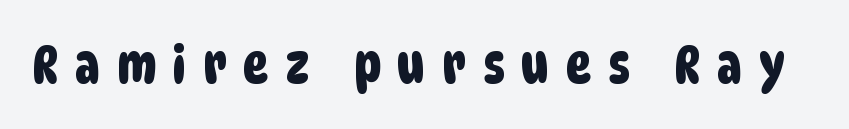
The image shows 53 px condensed sans-serif type; set unusually wide letter spacing (+0.32 em), not underlined; low stroke contrast and a large x-height.
